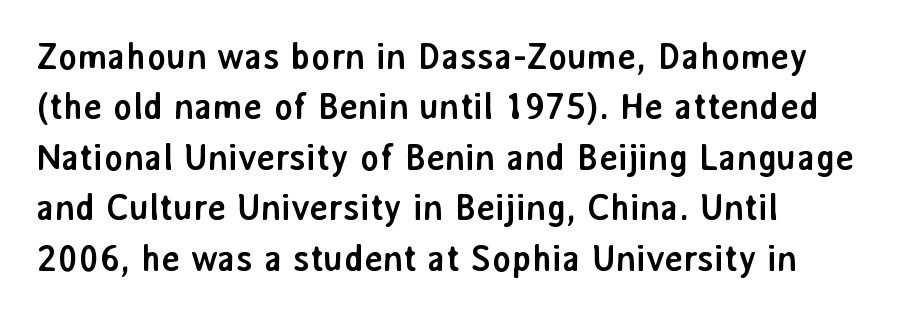
{"serif": "no", "italic": "no", "bold": "yes", "weight": "semibold", "width": "normal", "stroke_contrast": "low", "x_height": "medium", "monospaced": "no", "underline": "no", "align": "left", "line_spacing": "normal", "line_spacing_ratio": 1.4, "letter_spacing": "normal", "letter_spacing_em": 0.0, "glyph_px": 36}
